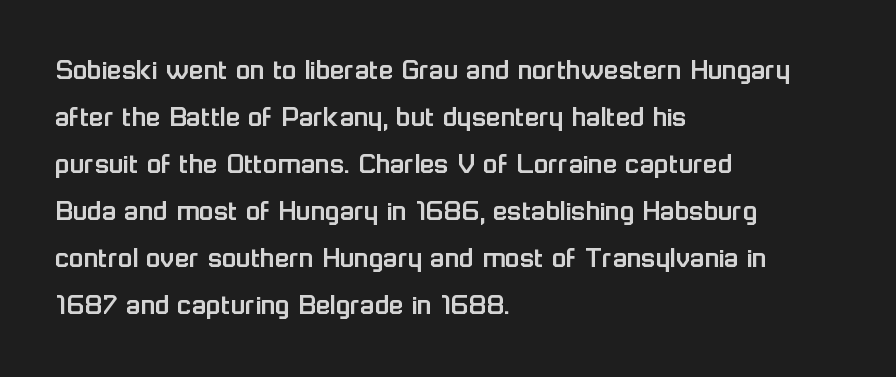
{"serif": "no", "italic": "no", "width": "normal", "stroke_contrast": "low", "x_height": "medium", "monospaced": "no", "underline": "no", "align": "left", "line_spacing": "normal", "line_spacing_ratio": 1.57, "letter_spacing": "normal", "letter_spacing_em": 0.0, "glyph_px": 30}
